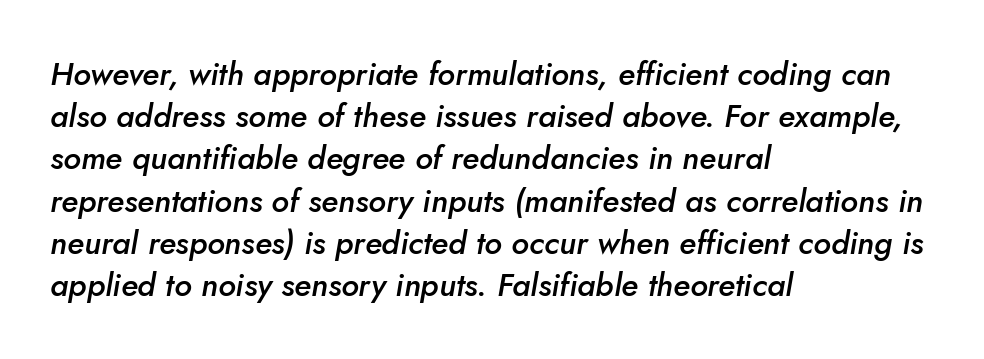
The image shows 32 px semibold type, italic (leaning right); set left-aligned, normal line spacing (1.32x), normal letter spacing, not underlined; low stroke contrast and a small x-height.
